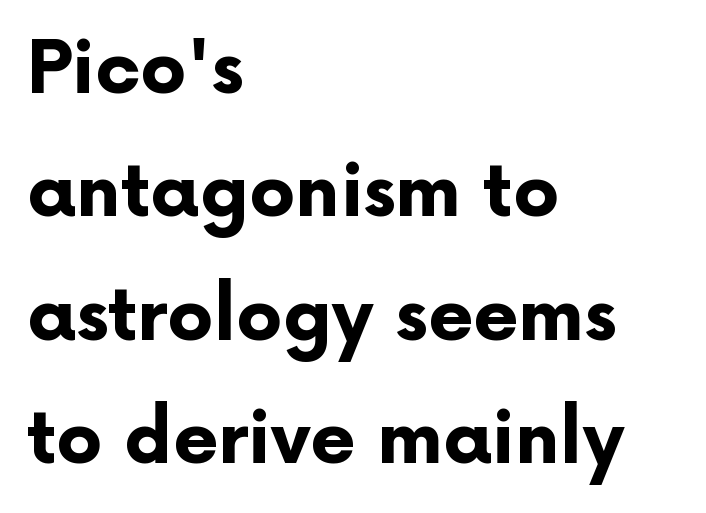
{"serif": "no", "italic": "no", "bold": "yes", "weight": "bold", "width": "normal", "stroke_contrast": "low", "x_height": "medium", "monospaced": "no", "underline": "no", "align": "left", "line_spacing": "normal", "line_spacing_ratio": 1.69, "letter_spacing": "normal", "letter_spacing_em": 0.0, "glyph_px": 73}
